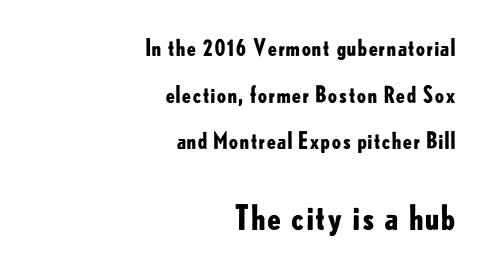
{"serif": "no", "italic": "no", "bold": "yes", "weight": "bold", "width": "normal", "stroke_contrast": "low", "x_height": "small", "monospaced": "no", "underline": "no", "align": "right", "line_spacing": "loose", "line_spacing_ratio": 2.12, "letter_spacing": "normal", "letter_spacing_em": 0.0, "larger_block": "second", "size_ratio": 1.5, "glyph_px": 33}
